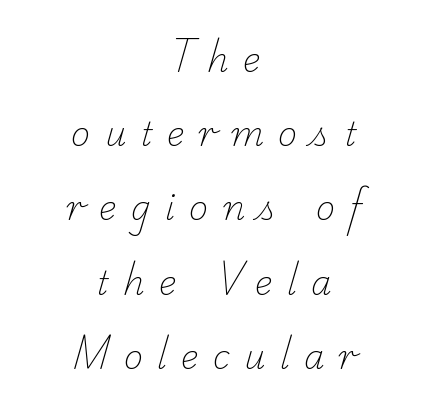
Spacing verdict: proportional, widths tailored to each character. The weight tops out at a normal text grade. The setting favours the middle, as headings and verse often do. I'd call this a serif setting — the letters wear small feet.
